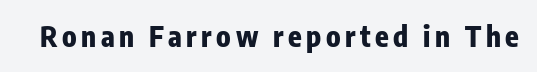
Q: Is the text bold? A: Yes.
Q: Is the text italic (slanted)? A: No, it is upright.
Q: Is the typeface a serif or a sans-serif typeface? A: Sans-serif.
Q: Is the text underlined? A: No.
Q: Width (condensed, normal, or wide)? A: Condensed.
Q: Stroke contrast? A: Low.
Q: x-height? A: Medium.
Q: Monospaced? A: No.
